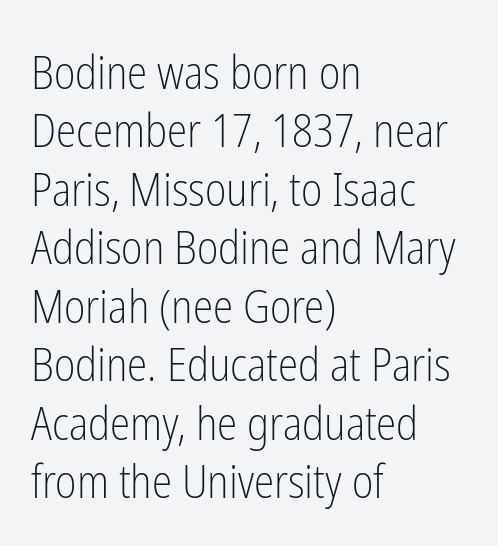
The image shows 46 px light, condensed sans-serif type, upright; set left-aligned, normal line spacing (1.27x), normal letter spacing, not underlined; low stroke contrast and a medium x-height.
